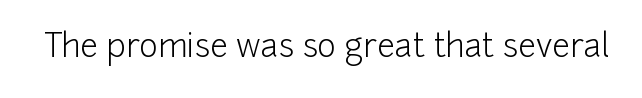
The face used here is a sans, in the tradition of grotesques and geometrics. These lines are rendered in a variable-pitch font. This rendering features lettering with no underline. Standard letterfit; no display-style spreading of the glyphs. The passage shown is not bold in any degree.
